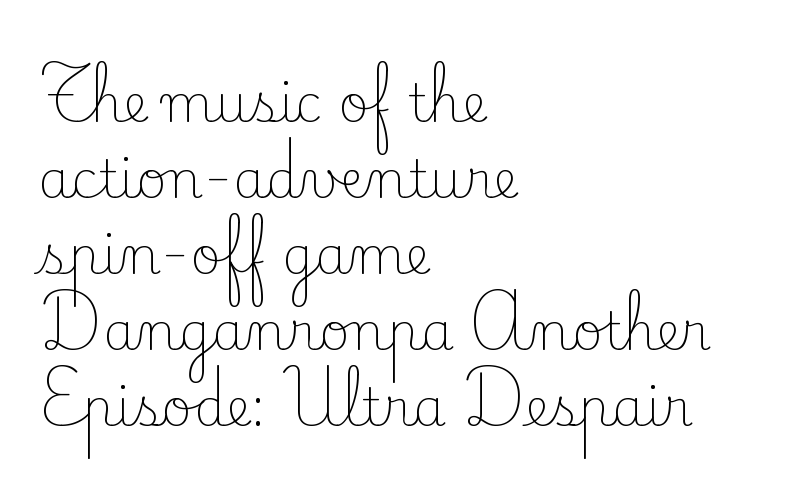
Q: Is the text bold? A: No.
Q: Is the text italic (slanted)? A: No, it is upright.
Q: Is the typeface a serif or a sans-serif typeface? A: Serif.
Q: Is the text underlined? A: No.
Q: How is the paragraph aligned? A: Left-aligned.
Q: Is the spacing between letters normal or unusually wide? A: Normal.
Q: Is the spacing between lines tight, normal or loose? A: Normal.
Q: Width (condensed, normal, or wide)? A: Normal.
Q: Stroke contrast? A: Low.
Q: x-height? A: Small.
Q: Monospaced? A: No.
